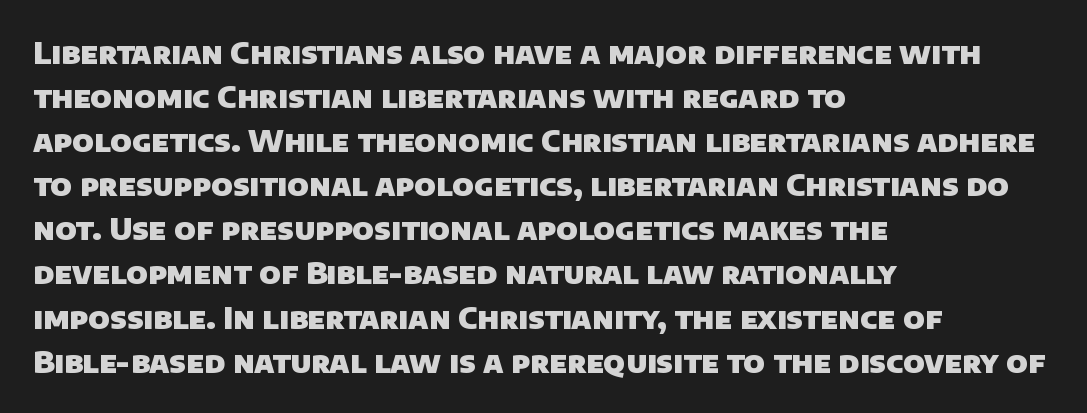
The image shows 30 px heavy sans-serif type; set left-aligned, normal line spacing (1.47x), normal letter spacing, not underlined; low stroke contrast and a large x-height.
